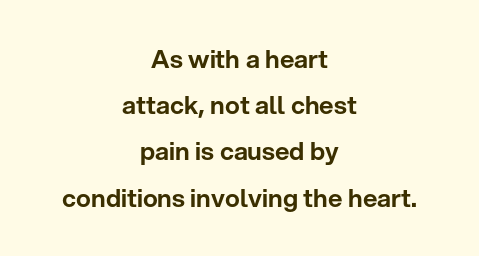
Q: Is the text italic (slanted)? A: No, it is upright.
Q: Is the text underlined? A: No.
Q: How is the paragraph aligned? A: Centered.
Q: Is the spacing between letters normal or unusually wide? A: Normal.
